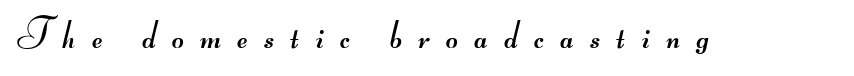
The image shows 41 px regular-weight, wide sans-serif type; set unusually wide letter spacing (+0.4 em), not underlined; medium stroke contrast.
